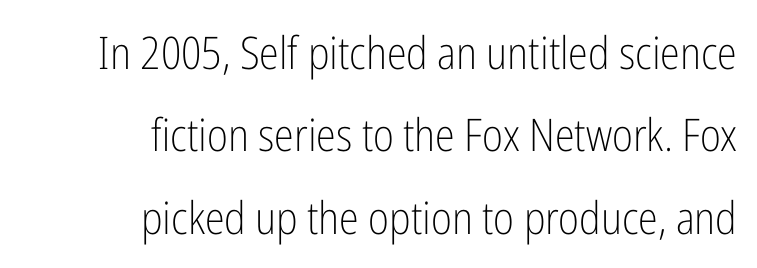
The lines are quadded right. Inter-character spacing is left at the font's built-in metrics. Upright lettering throughout. The gap between lines stays unmarked. The rendering uses natural spacing where letterforms have individual widths.
